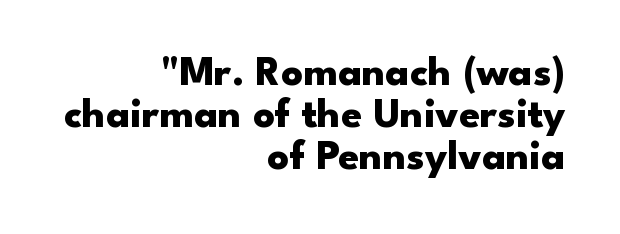
The rendering uses natural spacing where letterforms have individual widths. No extra tracking has been applied to these lines. The characters look thick and weighty, a clear bold. Students, observe: this is what under-led, compact text looks like. Rendered with straight, roman letterforms.
